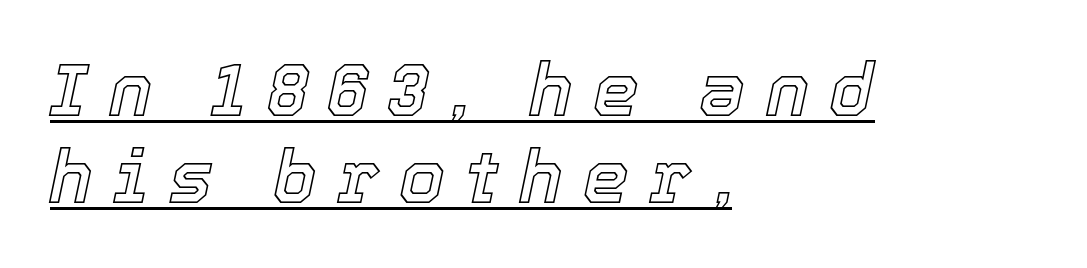
The letterforms stand isolated, each surrounded by extra space. Is there an underline? Yes — a line sits under the letters. Compared with a centered layout, this one pins lines to the left instead. Style check: oblique.
